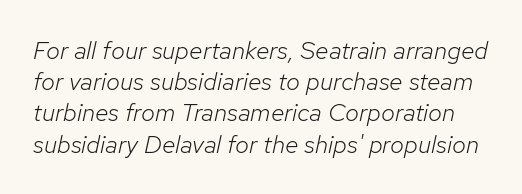
Q: Is the text bold? A: No.
Q: Is the text italic (slanted)? A: Yes, it leans right by about 12 degrees.
Q: Is the text underlined? A: No.
Q: Is the spacing between letters normal or unusually wide? A: Normal.
Q: Is the spacing between lines tight, normal or loose? A: Normal.
